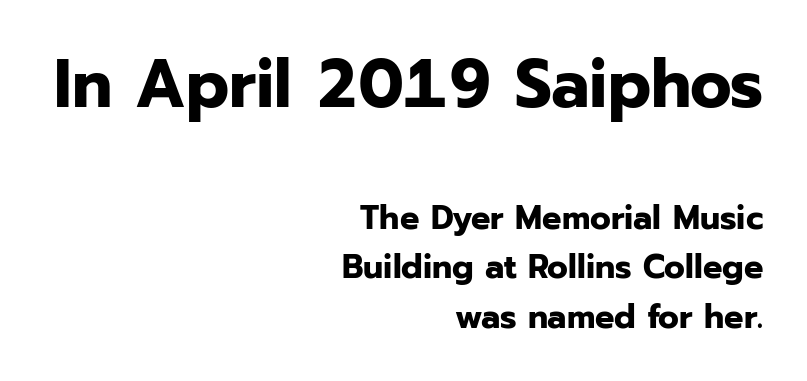
Leading matches the norm, producing a regular column. Posture: straight, roman, zero tilt. A dark, heavy texture on the line: the type is bold. Does extra space separate the letters? No, they use regular spacing.
